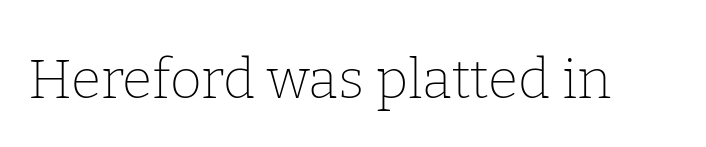
The image shows 55 px thin serif type, upright; set normal letter spacing, not underlined; low stroke contrast and a medium x-height.
